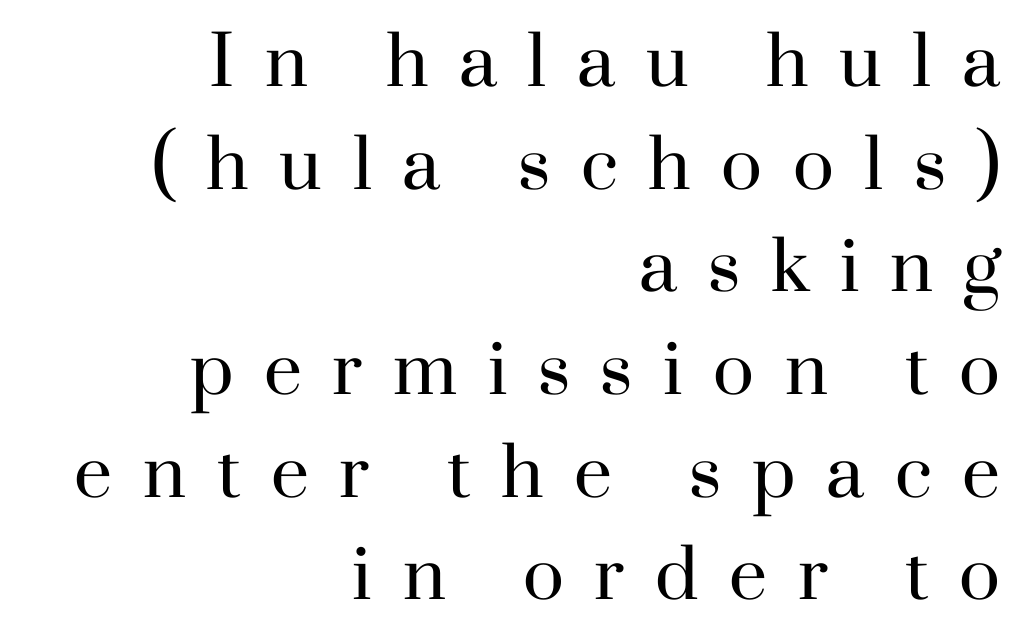
This is roman type, the default non-slanted kind. This sample is right-justified, so line beginnings fall wherever the words allow. Underline: absent. Each letter keeps its own natural width here, so spacing adapts to shape.
